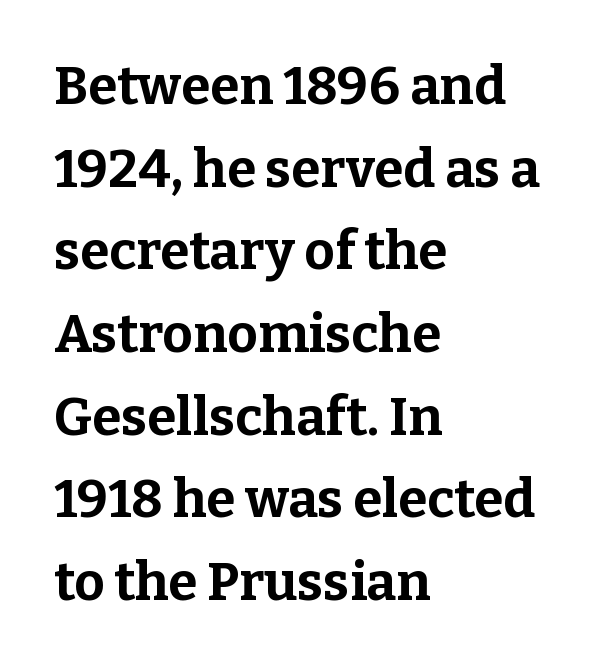
Lines of text with bare space underneath. The typesetter chose a ragged-right arrangement here. Is there much room between lines? A standard amount, neither cramped nor airy. Nope, not italic — everything's standing straight.
